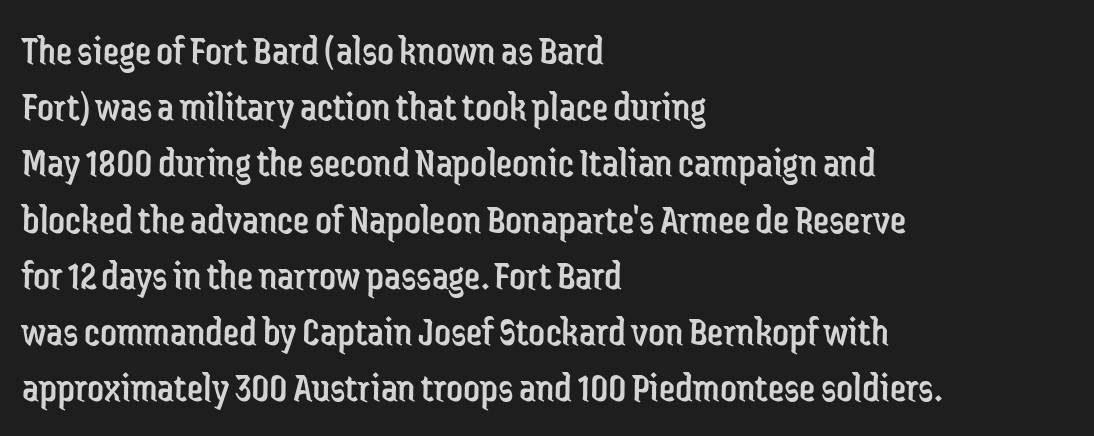
Weight class: somewhere from thin through regular. Look at the tracking — it's just the regular setting, nothing added. Only glyphs here, with clear space below each row. Font category for this specimen: sans-serif. Italic? Not at all — the glyphs are vertical.
